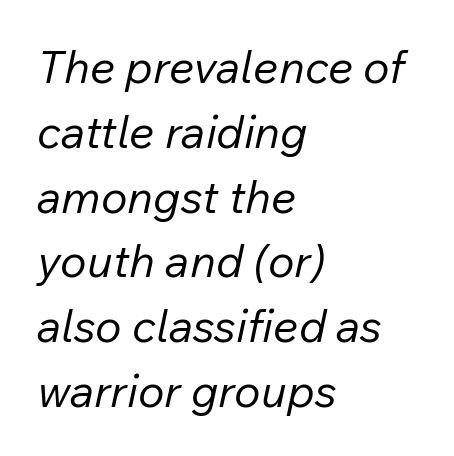
{"italic": "yes", "lean": "right", "slant_degrees": 12, "bold": "no", "weight": "regular", "width": "normal", "stroke_contrast": "low", "x_height": "medium", "monospaced": "no", "underline": "no", "align": "left", "line_spacing": "normal", "line_spacing_ratio": 1.44, "letter_spacing": "normal", "letter_spacing_em": 0.0, "glyph_px": 45}
